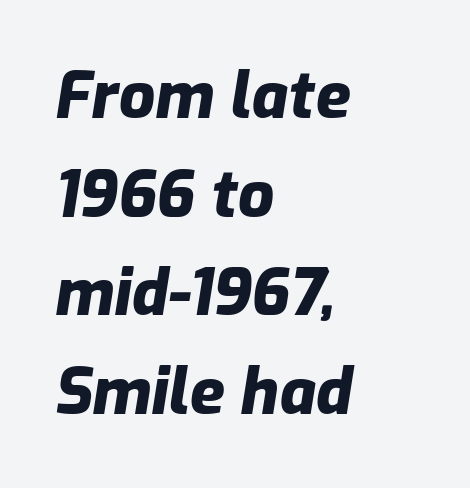
The image shows 64 px heavy type, italic (leaning right); set left-aligned, normal line spacing (1.54x), normal letter spacing, not underlined; low stroke contrast and a medium x-height.
